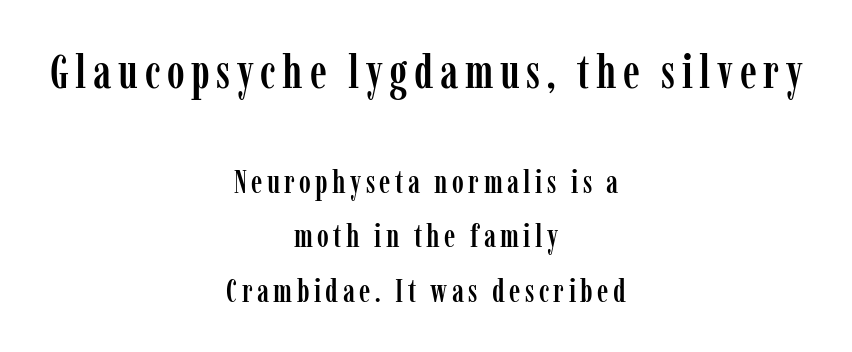
Short and long lines alike share a common midpoint. If you drew a line through each stem, it would be perfectly vertical. A student would notice the top passage is typeset larger than what follows. Evenly set lines give the paragraph a standard silhouette. Letters rest on an invisible, unmarked baseline.
